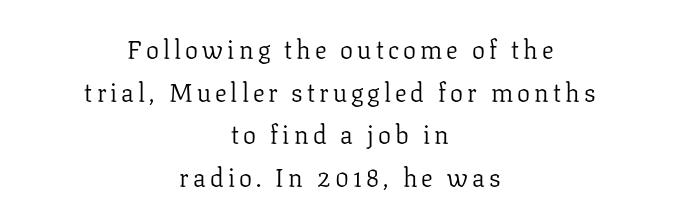
The image shows 26 px text type, upright; set centered, normal line spacing (1.64x), not underlined.
